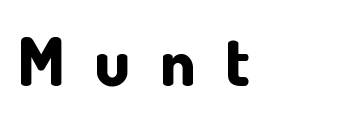
Descenders are the only things crossing below the line. Here the designer chose a conventional face with non-uniform glyph widths. The letters stand straight up with perfectly vertical stems. The letters are bold, with thick, heavy strokes. Regarding serifs, this sample does without them.
